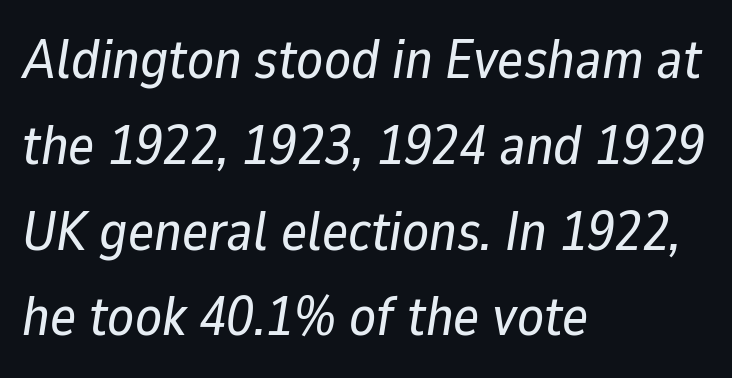
One glance says typical: line gaps are just what's usual. You could call the tracking neutral — neither tight nor loose. The glyphs are unaccompanied by any horizontal stroke below them. Italic: yes, the glyphs are oblique. Alignment: flush left. Think of a printed novel: that variable character pitch is what you see here.
